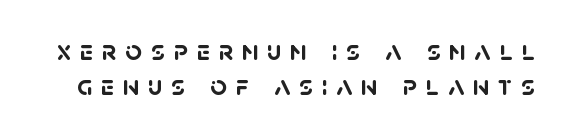
The line texture is sparse and dotted thanks to wide tracking. Check under the words: just untouched page. Notice how thick the strokes are: this is what a full bold looks like. Look at the bottom of the vertical strokes: they stop flat, with no serifs. The rendering uses natural spacing where letterforms have individual widths.
